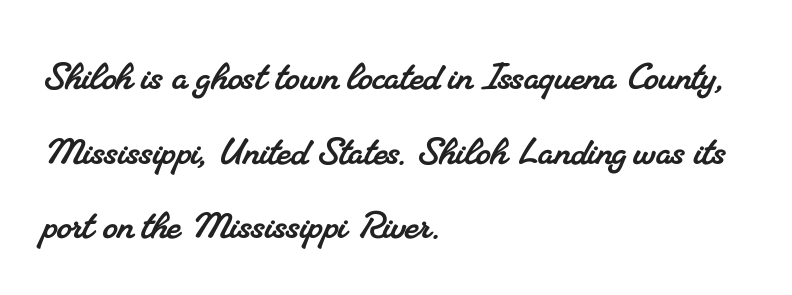
Q: Is the typeface a serif or a sans-serif typeface? A: Serif.
Q: Is the text underlined? A: No.
Q: How is the paragraph aligned? A: Left-aligned.
Q: Is the spacing between letters normal or unusually wide? A: Normal.
Q: Is the spacing between lines tight, normal or loose? A: Normal.
Q: Width (condensed, normal, or wide)? A: Normal.
Q: Stroke contrast? A: Medium.
Q: x-height? A: Small.
Q: Monospaced? A: No.
